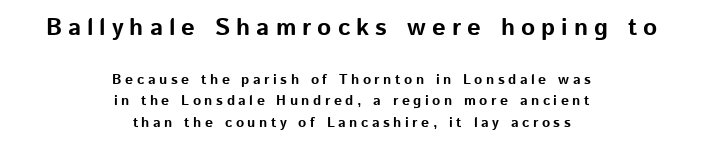
Quick note: not italic, upright. Emphasis by weight is at full strength: bold. The passage shown is not underscored anywhere. Spacing between characters has been opened up far beyond the box default.
